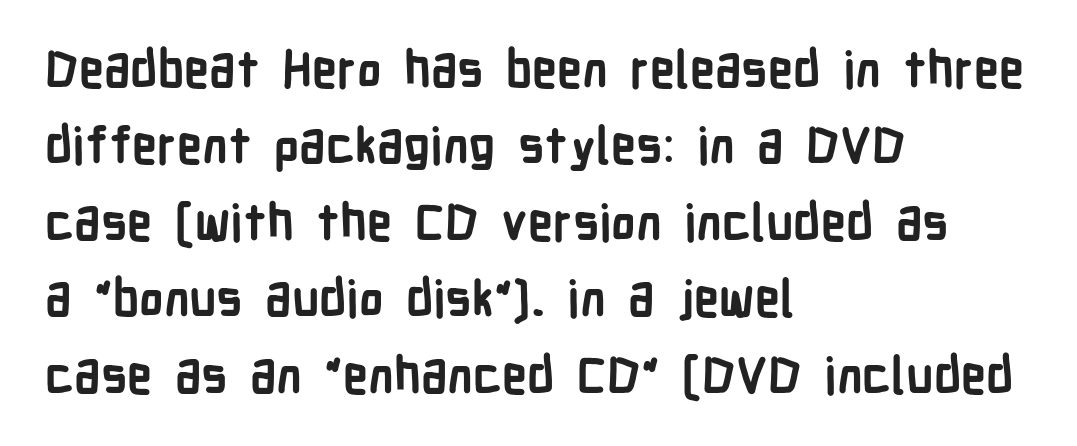
The image shows 50 px semibold, condensed sans-serif type, upright; set left-aligned, normal line spacing (1.53x), normal letter spacing, not underlined; low stroke contrast and a medium x-height.
